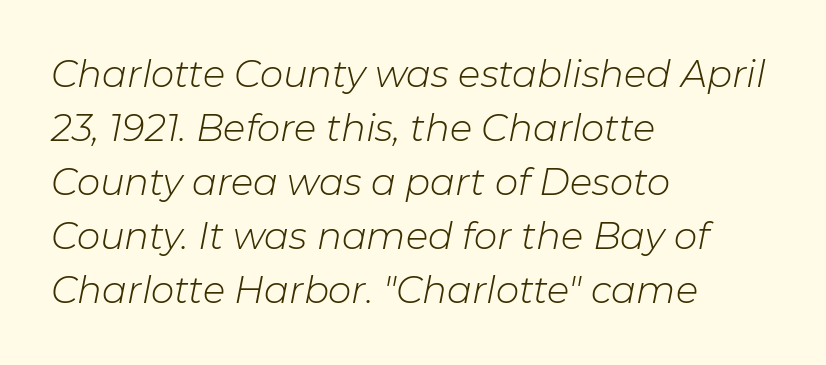
The face used here is rendered with its standard letterfit. Reading down the block, your eye returns to a fixed left position each line. Plain, unruled lines of type. It's the slanting kind of type. Proportional: the letters do not fall into vertical columns. Weight: regular or lighter.
